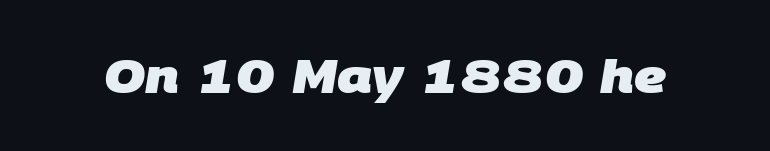
Each letter's strokes conclude bluntly, with no projecting serifs. Here the glyphs are tracked normally, forming tight word shapes. A dark, heavy texture on the line: the type is bold. Each row of text sits above clean, open space. Varying glyph widths throughout — classic text-font behaviour.
